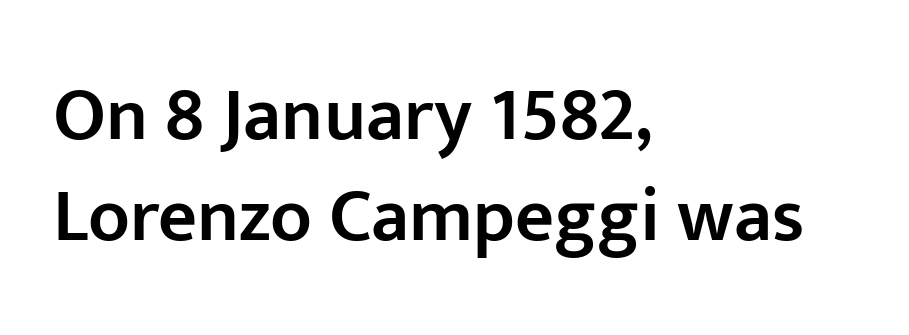
Q: Is the text bold? A: Semi-bold.
Q: Is the text italic (slanted)? A: No, it is upright.
Q: Is the typeface a serif or a sans-serif typeface? A: Sans-serif.
Q: Is the text underlined? A: No.
Q: How is the paragraph aligned? A: Left-aligned.
Q: Is the spacing between letters normal or unusually wide? A: Normal.
Q: Is the spacing between lines tight, normal or loose? A: Normal.
Q: Width (condensed, normal, or wide)? A: Normal.
Q: Stroke contrast? A: Low.
Q: x-height? A: Medium.
Q: Monospaced? A: No.
